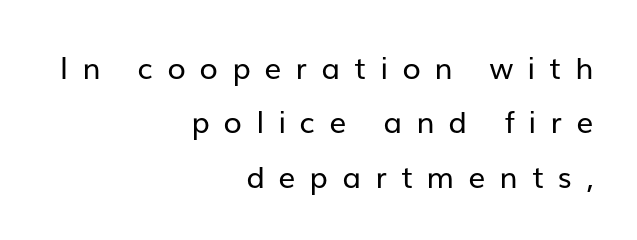
Q: Is the text bold? A: No.
Q: Is the text italic (slanted)? A: No, it is upright.
Q: Is the typeface a serif or a sans-serif typeface? A: Sans-serif.
Q: Is the text underlined? A: No.
Q: How is the paragraph aligned? A: Right-aligned.
Q: Is the spacing between letters normal or unusually wide? A: Unusually wide.
Q: Width (condensed, normal, or wide)? A: Normal.
Q: Stroke contrast? A: Low.
Q: x-height? A: Medium.
Q: Monospaced? A: No.
